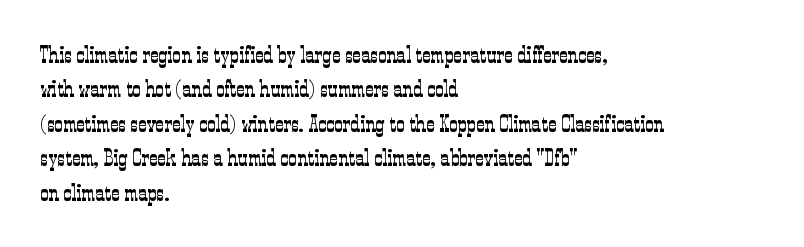
The image shows 23 px text type, upright; set left-aligned, normal line spacing (1.5x), normal letter spacing, not underlined.
